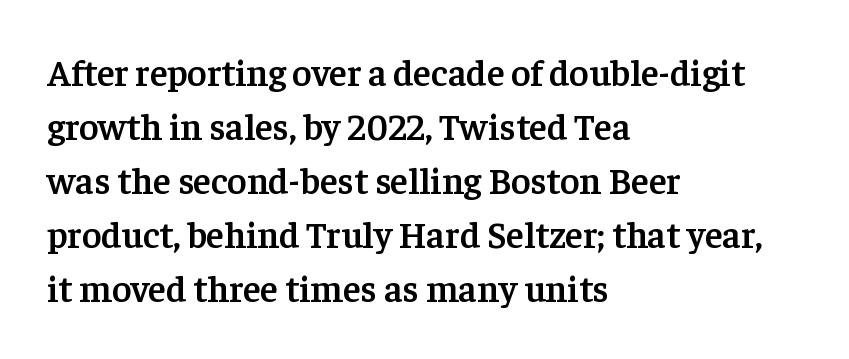
Q: Is the text bold? A: Semi-bold.
Q: Is the text italic (slanted)? A: No, it is upright.
Q: Is the typeface a serif or a sans-serif typeface? A: Serif.
Q: Is the text underlined? A: No.
Q: How is the paragraph aligned? A: Left-aligned.
Q: Is the spacing between letters normal or unusually wide? A: Normal.
Q: Is the spacing between lines tight, normal or loose? A: Normal.
Q: Width (condensed, normal, or wide)? A: Normal.
Q: Stroke contrast? A: Low.
Q: x-height? A: Medium.
Q: Monospaced? A: No.
